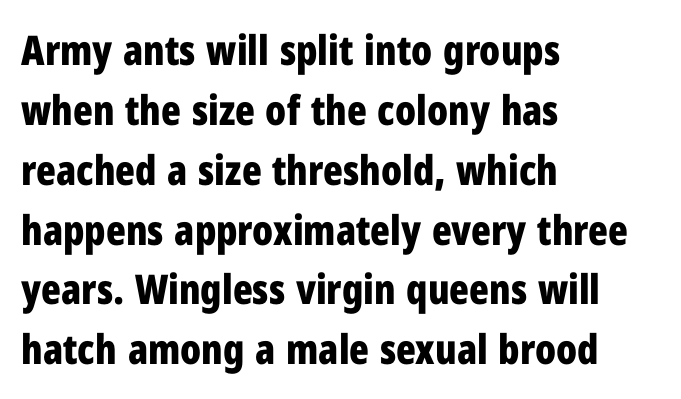
The image shows 41 px bold, condensed sans-serif type, upright; set left-aligned, normal line spacing (1.46x), normal letter spacing, not underlined; low stroke contrast and a medium x-height.
